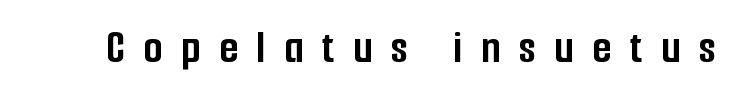
{"serif": "no", "italic": "no", "bold": "yes", "weight": "semibold", "width": "condensed", "stroke_contrast": "low", "x_height": "medium", "monospaced": "no", "underline": "no", "letter_spacing": "wide", "letter_spacing_em": 0.38, "glyph_px": 49}
